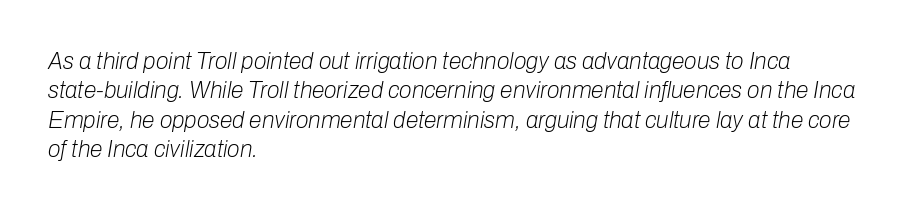
{"italic": "yes", "lean": "right", "slant_degrees": 10, "bold": "no", "underline": "no", "align": "left", "line_spacing": "normal", "line_spacing_ratio": 1.28, "letter_spacing": "normal", "letter_spacing_em": 0.0, "glyph_px": 23}
